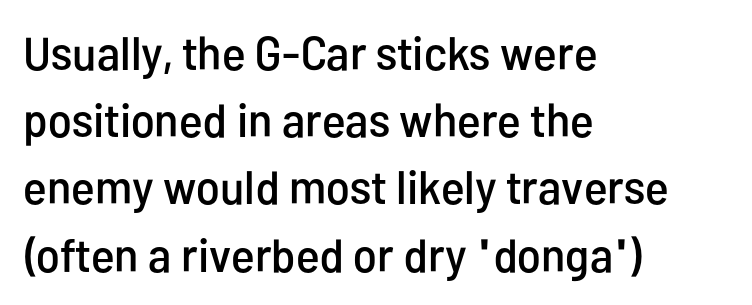
Q: Is the text italic (slanted)? A: No, it is upright.
Q: Is the typeface a serif or a sans-serif typeface? A: Sans-serif.
Q: Is the text underlined? A: No.
Q: How is the paragraph aligned? A: Left-aligned.
Q: Is the spacing between letters normal or unusually wide? A: Normal.
Q: Is the spacing between lines tight, normal or loose? A: Normal.
Q: Width (condensed, normal, or wide)? A: Condensed.
Q: Stroke contrast? A: Low.
Q: x-height? A: Medium.
Q: Monospaced? A: No.
